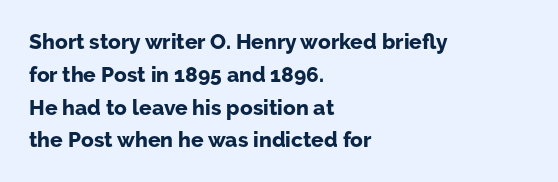
{"italic": "no", "bold": "yes", "underline": "no", "align": "left", "line_spacing": "normal", "line_spacing_ratio": 1.56, "letter_spacing": "normal", "letter_spacing_em": 0.0, "glyph_px": 21}
